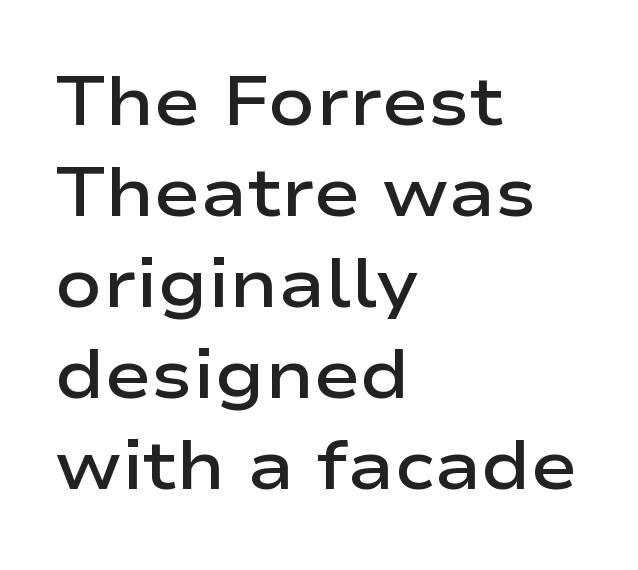
The face used here is a sans, in the tradition of grotesques and geometrics. Every row of glyphs begins at an identical x-position on the left. If you drew a line through each stem, it would be perfectly vertical. A typesetter would call this proportional, since set widths differ per character.
